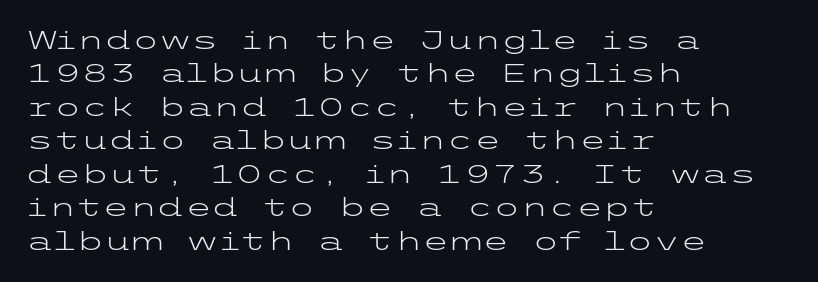
The image shows 25 px text type, upright; set left-aligned, normal line spacing (1.34x), normal letter spacing, not underlined.
